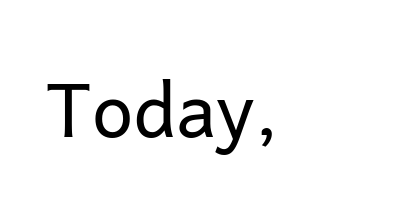
The image shows 74 px regular-weight sans-serif type, upright; set normal letter spacing, not underlined; low stroke contrast and a medium x-height.
